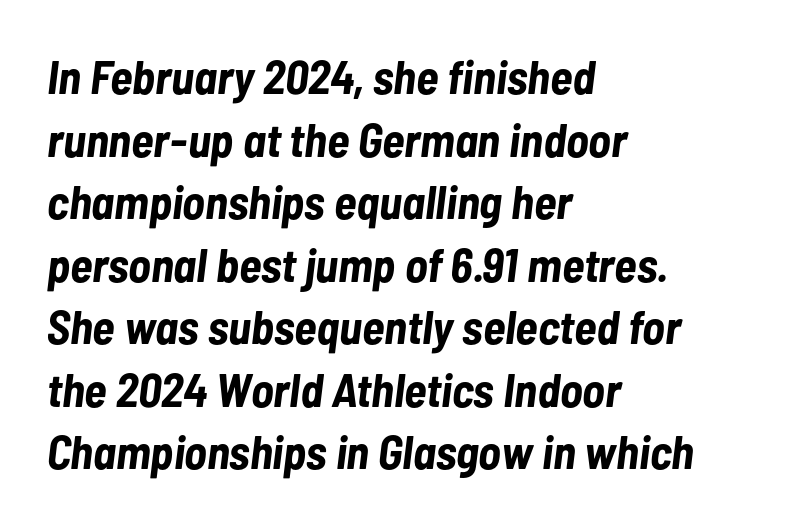
The image shows 47 px bold, condensed type, italic (leaning right); set left-aligned, normal line spacing (1.33x), normal letter spacing, not underlined; low stroke contrast and a medium x-height.
